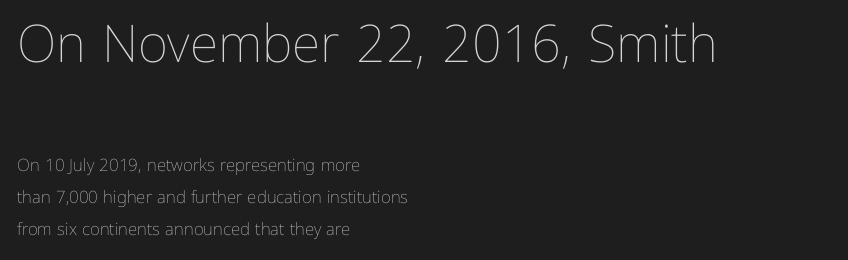
Check under the words: just untouched page. Ordinary non-slanted type is in use. The face used here is rendered with its standard letterfit. The more generous point size was reserved for the upper chunk. Is this a heavy cut? Hardly; it is regular or lighter.
